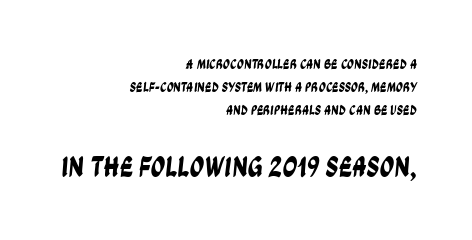
The image shows 29 px condensed sans-serif type; set right-aligned, normal line spacing (1.66x), normal letter spacing, not underlined; the second (bottom) block is 2.07x larger; low stroke contrast and a large x-height.
